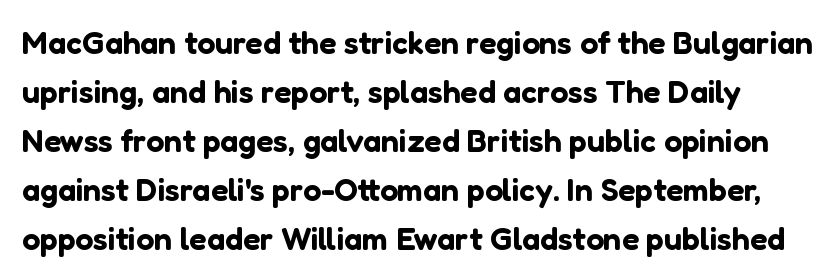
Examine the stroke ends and you'll find no serifs. Descender tails drop into unmarked territory. Does extra space separate the letters? No, they use regular spacing. Varying glyph widths throughout — classic text-font behaviour. Every character sits straight up, as roman type does. The space between consecutive lines is moderate.
